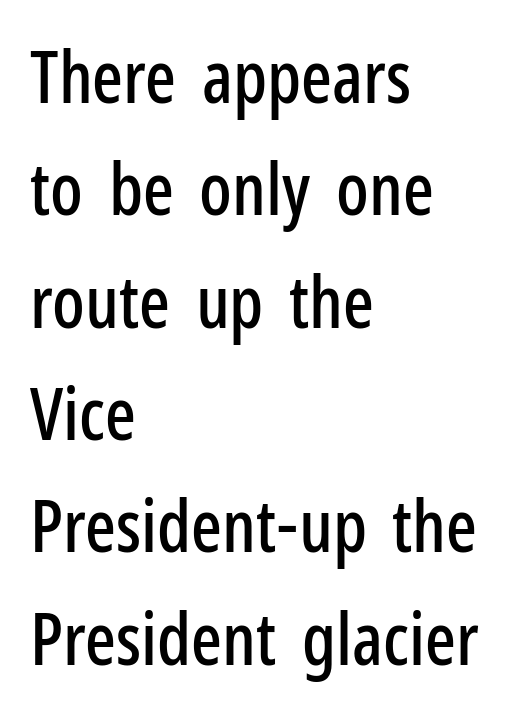
The image shows 72 px condensed sans-serif type, upright; set left-aligned, normal line spacing (1.56x), normal letter spacing, not underlined; low stroke contrast and a medium x-height.
